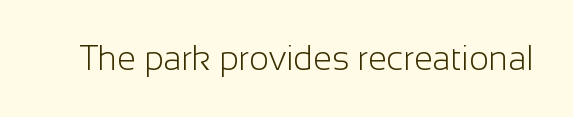
Q: Is the text bold? A: No.
Q: Is the text italic (slanted)? A: No, it is upright.
Q: Is the typeface a serif or a sans-serif typeface? A: Sans-serif.
Q: Is the text underlined? A: No.
Q: Is the spacing between letters normal or unusually wide? A: Normal.
Q: Width (condensed, normal, or wide)? A: Normal.
Q: Stroke contrast? A: Low.
Q: x-height? A: Medium.
Q: Monospaced? A: No.
